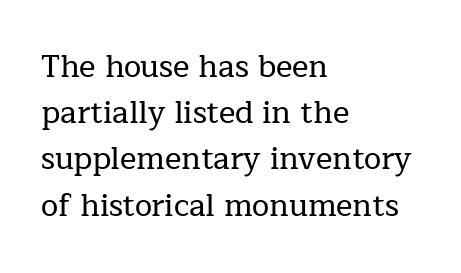
Q: Is the text italic (slanted)? A: No, it is upright.
Q: Is the typeface a serif or a sans-serif typeface? A: Serif.
Q: Is the text underlined? A: No.
Q: How is the paragraph aligned? A: Left-aligned.
Q: Is the spacing between letters normal or unusually wide? A: Normal.
Q: Is the spacing between lines tight, normal or loose? A: Normal.
Q: Width (condensed, normal, or wide)? A: Normal.
Q: Stroke contrast? A: Low.
Q: x-height? A: Medium.
Q: Monospaced? A: No.
